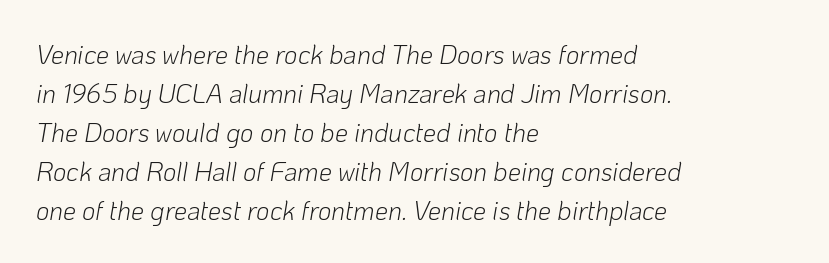
{"italic": "yes", "lean": "right", "slant_degrees": 10, "bold": "no", "underline": "no", "align": "left", "line_spacing": "normal", "line_spacing_ratio": 1.5, "letter_spacing": "normal", "letter_spacing_em": 0.0, "glyph_px": 26}
